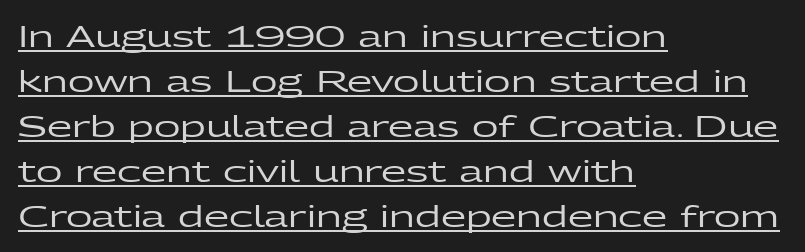
{"serif": "no", "italic": "no", "width": "wide", "stroke_contrast": "low", "x_height": "medium", "monospaced": "no", "underline": "yes", "align": "left", "line_spacing": "normal", "line_spacing_ratio": 1.55, "letter_spacing": "normal", "letter_spacing_em": 0.0, "glyph_px": 29}
